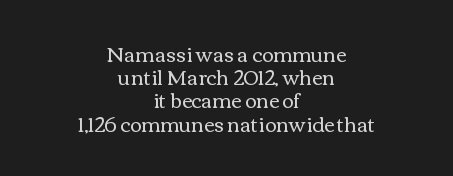
{"italic": "no", "bold": "no", "underline": "no", "align": "center", "line_spacing_ratio": 1.16, "letter_spacing": "normal", "letter_spacing_em": 0.0, "glyph_px": 20}
